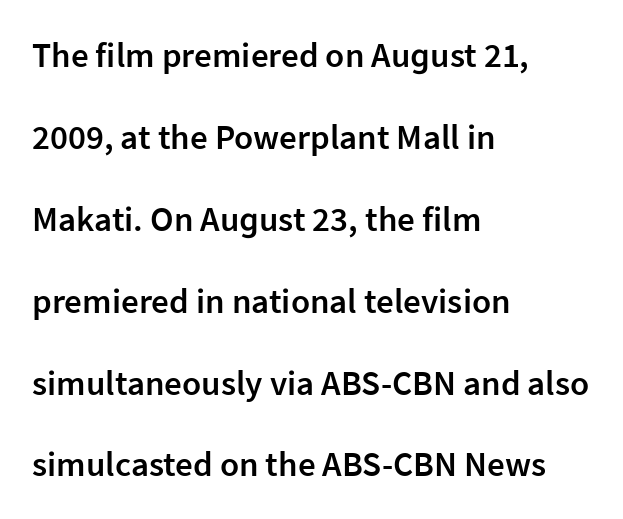
To sum up the face: it is a sans, with no serifs. This sample is left-justified, so line endings fall wherever the words run out. The face used here is proportionally spaced, like ordinary book or web type. Inter-character spacing is left at the font's built-in metrics.
